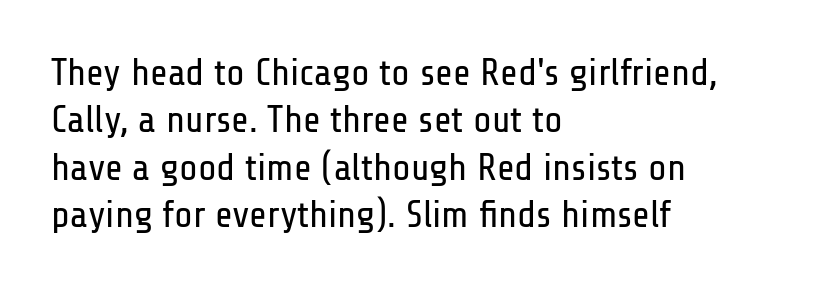
{"serif": "no", "italic": "no", "bold": "no", "weight": "regular", "width": "condensed", "stroke_contrast": "low", "x_height": "medium", "monospaced": "no", "underline": "no", "align": "left", "line_spacing": "normal", "line_spacing_ratio": 1.25, "letter_spacing": "normal", "letter_spacing_em": 0.0, "glyph_px": 38}
